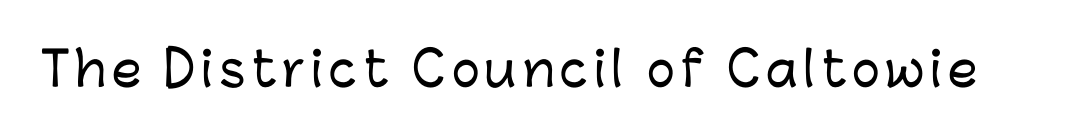
Q: Is the text italic (slanted)? A: No, it is upright.
Q: Is the typeface a serif or a sans-serif typeface? A: Sans-serif.
Q: Is the text underlined? A: No.
Q: Width (condensed, normal, or wide)? A: Normal.
Q: Stroke contrast? A: Low.
Q: x-height? A: Medium.
Q: Monospaced? A: No.
